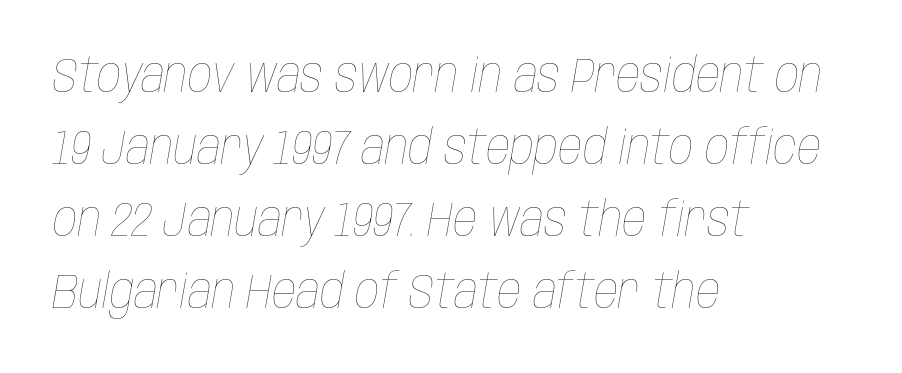
The image shows 48 px thin, condensed type, italic (leaning right); set left-aligned, normal line spacing (1.5x), normal letter spacing, not underlined; low stroke contrast and a large x-height.
